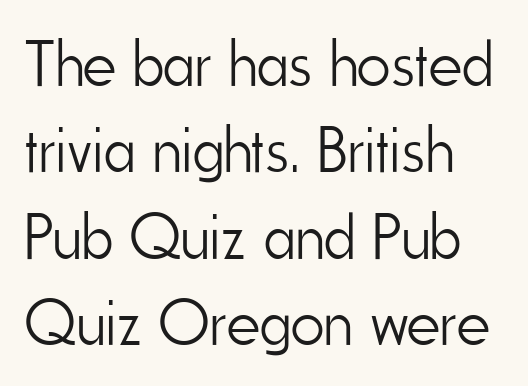
The image shows 65 px light, condensed sans-serif type, upright; set left-aligned, normal line spacing (1.33x), normal letter spacing, not underlined; low stroke contrast and a small x-height.
